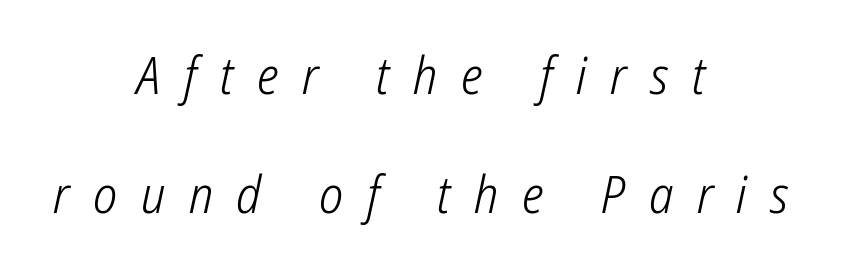
Stems here are at most as thick as an everyday book face. You could not count columns in this text — the font is proportionally spaced. The designer dialed line spacing up above the default. Is the block centered? Yes — each line is placed symmetrically about the middle.
